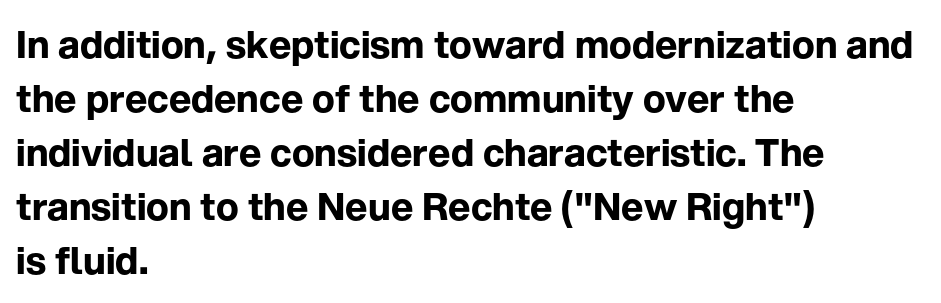
Q: Is the text bold? A: Yes.
Q: Is the text italic (slanted)? A: No, it is upright.
Q: Is the typeface a serif or a sans-serif typeface? A: Sans-serif.
Q: Is the text underlined? A: No.
Q: How is the paragraph aligned? A: Left-aligned.
Q: Is the spacing between letters normal or unusually wide? A: Normal.
Q: Is the spacing between lines tight, normal or loose? A: Normal.
Q: Width (condensed, normal, or wide)? A: Normal.
Q: Stroke contrast? A: Low.
Q: x-height? A: Medium.
Q: Monospaced? A: No.
